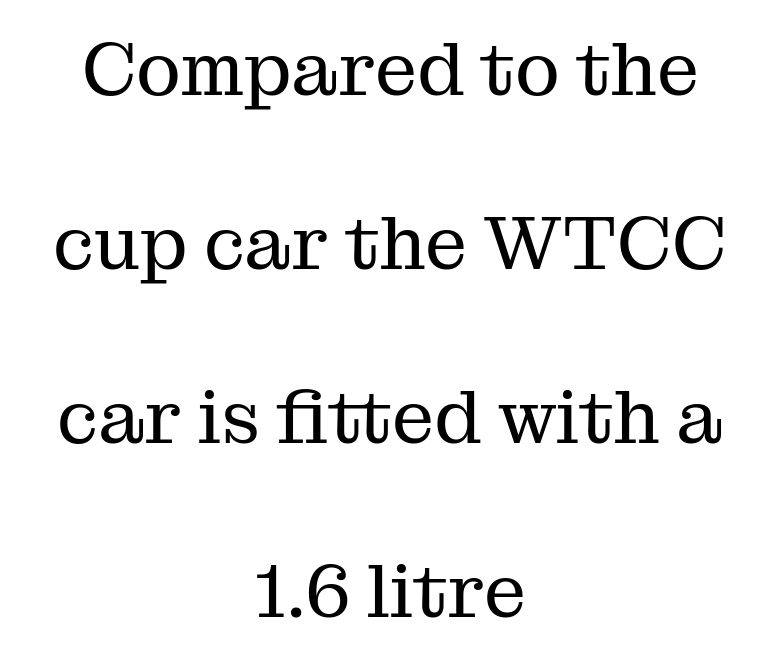
Q: Is the text bold? A: No.
Q: Is the text italic (slanted)? A: No, it is upright.
Q: Is the typeface a serif or a sans-serif typeface? A: Serif.
Q: Is the text underlined? A: No.
Q: How is the paragraph aligned? A: Centered.
Q: Is the spacing between letters normal or unusually wide? A: Normal.
Q: Is the spacing between lines tight, normal or loose? A: Loose.
Q: Width (condensed, normal, or wide)? A: Normal.
Q: Stroke contrast? A: Medium.
Q: x-height? A: Medium.
Q: Monospaced? A: No.
